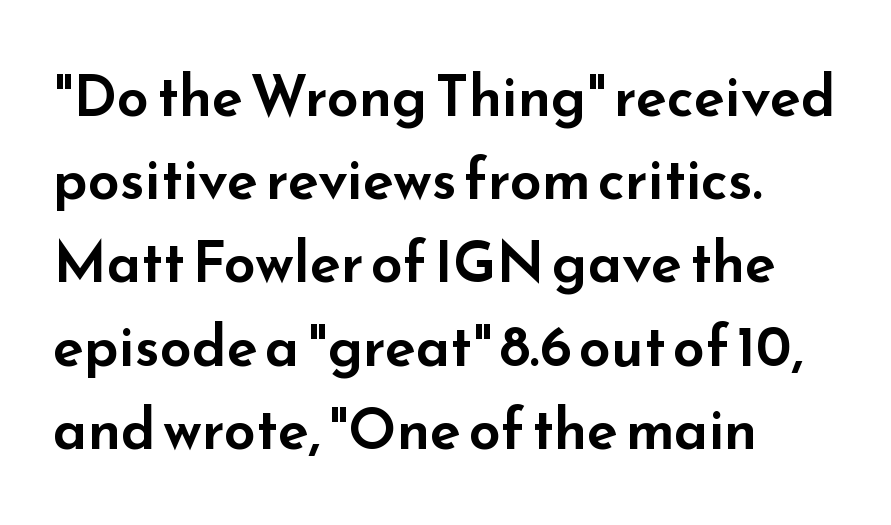
Q: Is the text italic (slanted)? A: No, it is upright.
Q: Is the typeface a serif or a sans-serif typeface? A: Sans-serif.
Q: Is the text underlined? A: No.
Q: How is the paragraph aligned? A: Left-aligned.
Q: Is the spacing between letters normal or unusually wide? A: Normal.
Q: Is the spacing between lines tight, normal or loose? A: Normal.
Q: Width (condensed, normal, or wide)? A: Wide.
Q: Stroke contrast? A: Low.
Q: x-height? A: Small.
Q: Monospaced? A: No.
